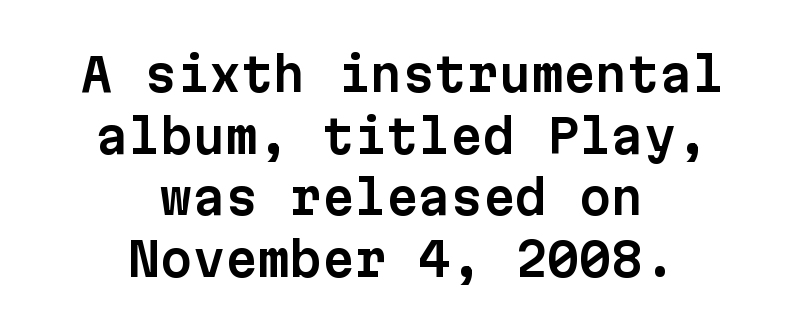
{"serif": "no", "italic": "no", "width": "normal", "stroke_contrast": "low", "x_height": "medium", "monospaced": "yes", "underline": "no", "align": "center", "line_spacing": "normal", "line_spacing_ratio": 1.34, "letter_spacing": "normal", "letter_spacing_em": 0.0, "glyph_px": 46}
